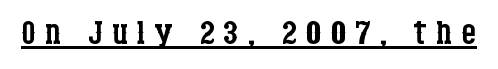
{"serif": "yes", "italic": "no", "bold": "no", "weight": "regular", "width": "condensed", "stroke_contrast": "low", "x_height": "large", "monospaced": "no", "underline": "yes", "glyph_px": 47}
